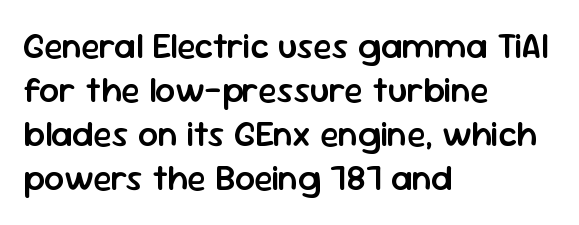
The image shows 35 px semibold sans-serif type, upright; set left-aligned, normal line spacing (1.26x), normal letter spacing, not underlined; low stroke contrast and a medium x-height.
